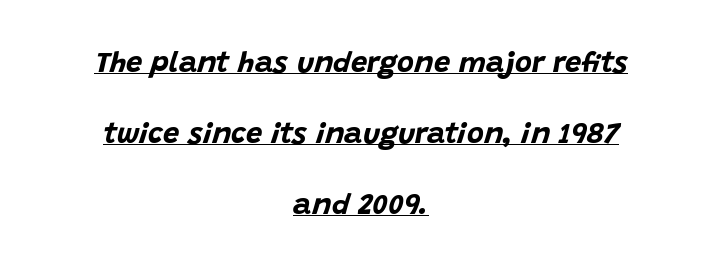
Character widths vary here, with narrow letters taking less room than wide ones. What decoration does the sample have? An underline. Notice how the passage keeps no hard edge, just a central spine. The typography opts for an oblique posture over an upright one. No extra tracking has been applied to these lines.
